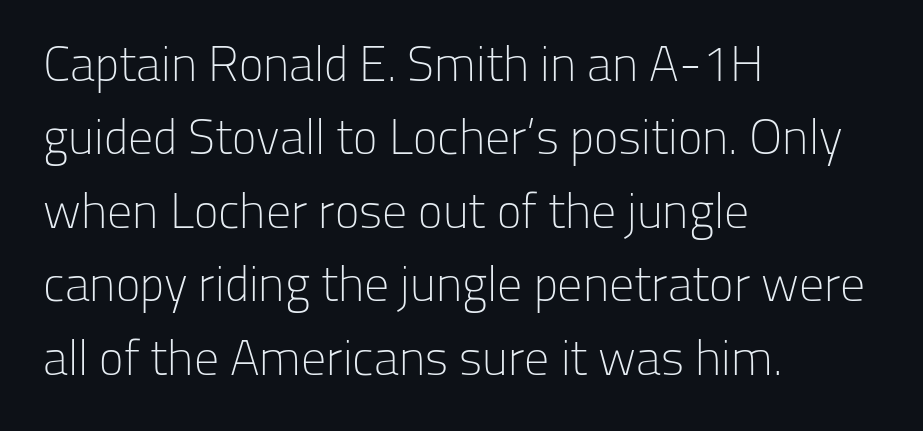
Q: Is the text bold? A: No.
Q: Is the text italic (slanted)? A: No, it is upright.
Q: Is the typeface a serif or a sans-serif typeface? A: Sans-serif.
Q: Is the text underlined? A: No.
Q: How is the paragraph aligned? A: Left-aligned.
Q: Is the spacing between letters normal or unusually wide? A: Normal.
Q: Is the spacing between lines tight, normal or loose? A: Normal.
Q: Width (condensed, normal, or wide)? A: Normal.
Q: Stroke contrast? A: Low.
Q: x-height? A: Medium.
Q: Monospaced? A: No.
